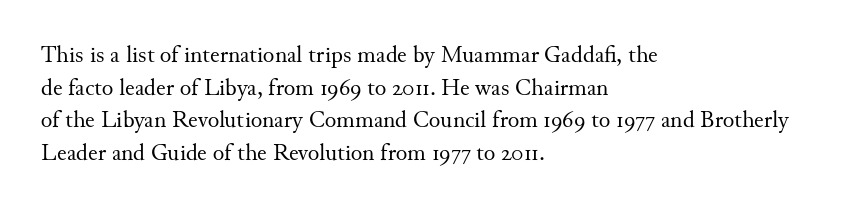
Q: Is the text bold? A: No.
Q: Is the text italic (slanted)? A: No, it is upright.
Q: Is the text underlined? A: No.
Q: How is the paragraph aligned? A: Left-aligned.
Q: Is the spacing between letters normal or unusually wide? A: Normal.
Q: Is the spacing between lines tight, normal or loose? A: Normal.
